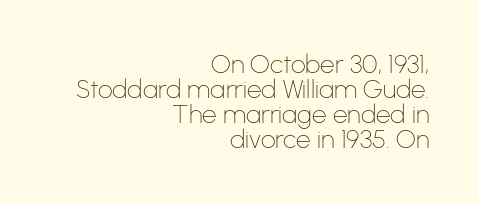
Q: Is the text bold? A: No.
Q: Is the text italic (slanted)? A: No, it is upright.
Q: Is the text underlined? A: No.
Q: How is the paragraph aligned? A: Right-aligned.
Q: Is the spacing between letters normal or unusually wide? A: Normal.
Q: Is the spacing between lines tight, normal or loose? A: Tight.
